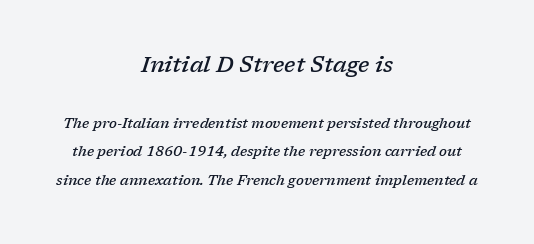
{"italic": "yes", "lean": "right", "slant_degrees": 17, "bold": "semi", "underline": "no", "align": "center", "line_spacing": "loose", "line_spacing_ratio": 2.02, "letter_spacing": "normal", "letter_spacing_em": 0.0, "larger_block": "first", "size_ratio": 1.57, "glyph_px": 22}
